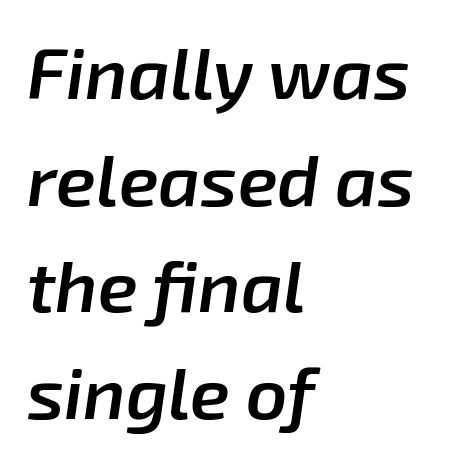
One glance says typical: line gaps are just what's usual. This sample has the flowing, uneven cadence of proportional lettering. Does the lettering tilt? It does — this is italic. Unmarked baselines from the first word to the last.
